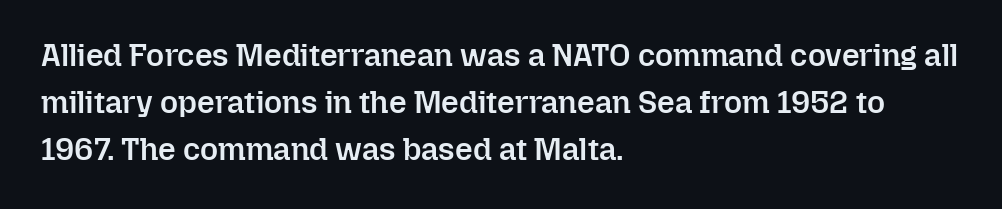
The image shows 31 px semibold type, upright; set left-aligned, normal line spacing (1.52x), normal letter spacing, not underlined; low stroke contrast and a medium x-height.
